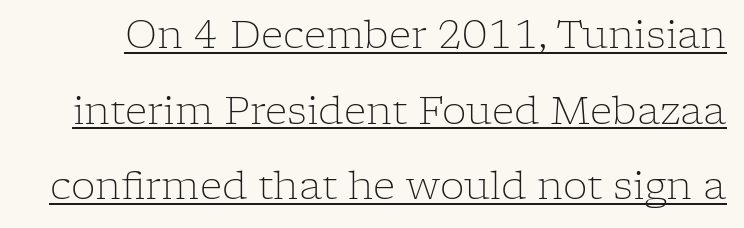
Think of a printed novel: that variable character pitch is what you see here. The passage shown is underscored from start to finish. Reading down the column, the eye jumps a long way to each next line. Stroke thickness stays within the range of a standard reading face or lighter. Style check: upright. Letterform terminals end in serifs throughout the passage.
